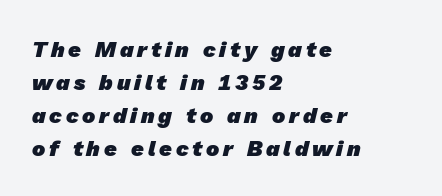
{"bold": "yes", "underline": "no", "align": "left", "line_spacing": "normal", "line_spacing_ratio": 1.5, "glyph_px": 22}
